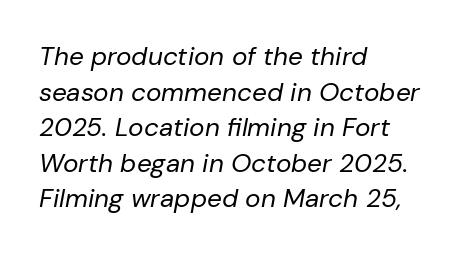
{"italic": "yes", "lean": "right", "slant_degrees": 10, "bold": "no", "underline": "no", "align": "left", "line_spacing": "normal", "line_spacing_ratio": 1.37, "letter_spacing": "normal", "letter_spacing_em": 0.0, "glyph_px": 26}
